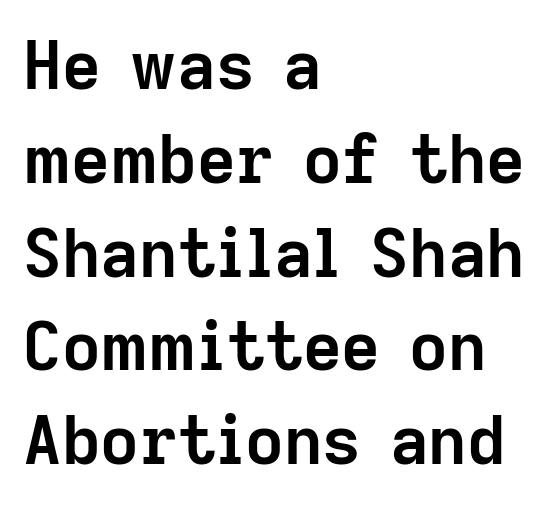
Q: Is the text bold? A: Yes.
Q: Is the text italic (slanted)? A: No, it is upright.
Q: Is the typeface a serif or a sans-serif typeface? A: Sans-serif.
Q: Is the text underlined? A: No.
Q: How is the paragraph aligned? A: Left-aligned.
Q: Is the spacing between letters normal or unusually wide? A: Normal.
Q: Is the spacing between lines tight, normal or loose? A: Normal.
Q: Width (condensed, normal, or wide)? A: Normal.
Q: Stroke contrast? A: Low.
Q: x-height? A: Medium.
Q: Monospaced? A: No.
